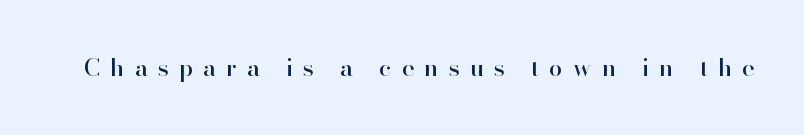
The image shows 24 px text type, upright; set unusually wide letter spacing (+0.42 em), not underlined.
